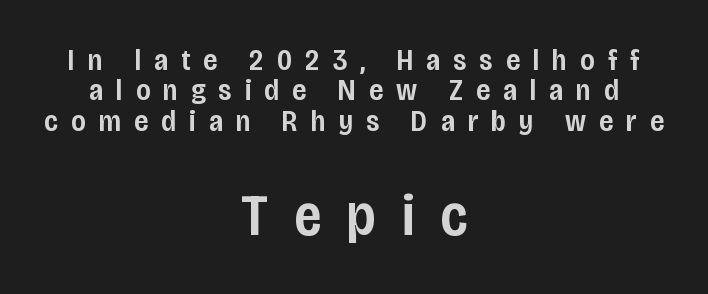
{"serif": "no", "italic": "no", "bold": "semi", "weight": "semibold", "width": "condensed", "stroke_contrast": "low", "x_height": "large", "monospaced": "no", "underline": "no", "align": "center", "line_spacing": "tight", "line_spacing_ratio": 1.01, "letter_spacing": "wide", "letter_spacing_em": 0.44, "larger_block": "second", "size_ratio": 1.97, "glyph_px": 59}
